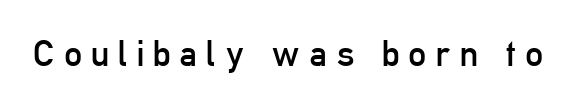
The image shows 36 px regular-weight, condensed sans-serif type, upright; set unusually wide letter spacing (+0.25 em), not underlined; low stroke contrast and a medium x-height.
